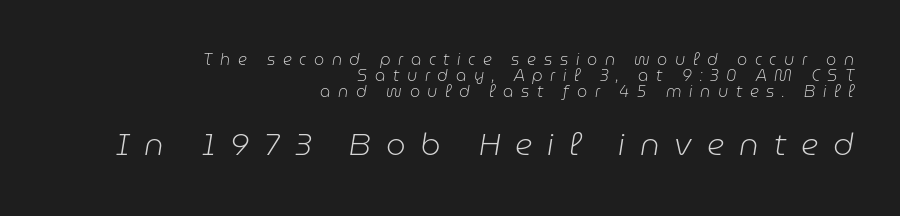
The face used here is proportionally spaced, like ordinary book or web type. Weight class: somewhere from thin through regular. Here the second block reads like a headline and the first like body copy. You can tell it's italic because the verticals aren't actually vertical. Letter spacing: wide. Layout note: lines flush right.
